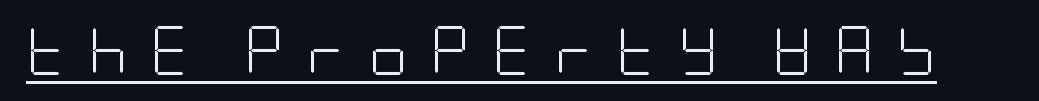
The image shows 49 px light, condensed sans-serif type, upright; set unusually wide letter spacing (+0.45 em), underlined; low stroke contrast and a large x-height.
